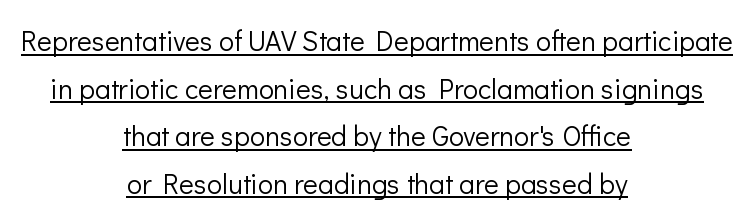
The image shows 28 px light sans-serif type, upright; set centered, normal line spacing (1.7x), normal letter spacing, underlined; low stroke contrast and a medium x-height.
